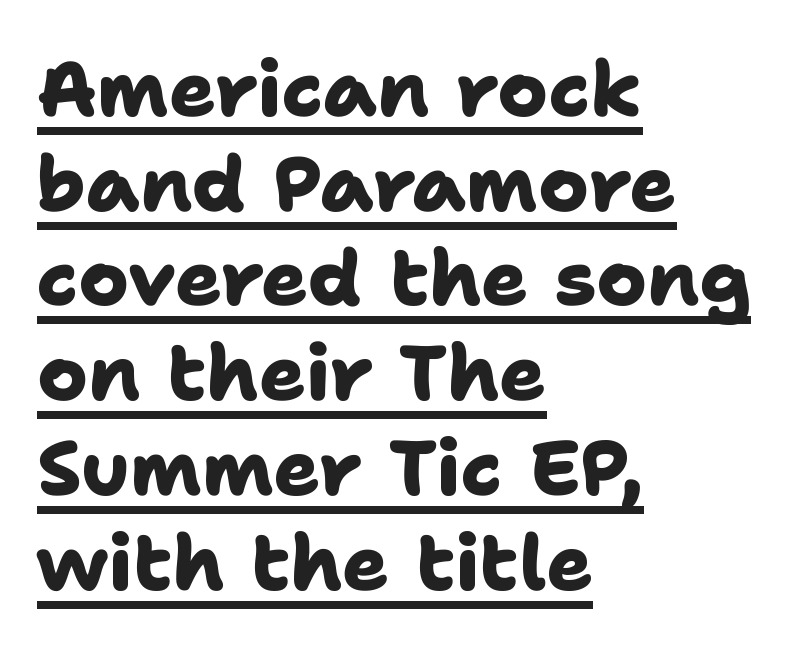
{"serif": "no", "bold": "yes", "weight": "heavy", "width": "normal", "stroke_contrast": "low", "x_height": "medium", "monospaced": "no", "underline": "yes", "align": "left", "line_spacing_ratio": 1.23, "letter_spacing": "normal", "letter_spacing_em": 0.0, "glyph_px": 77}
